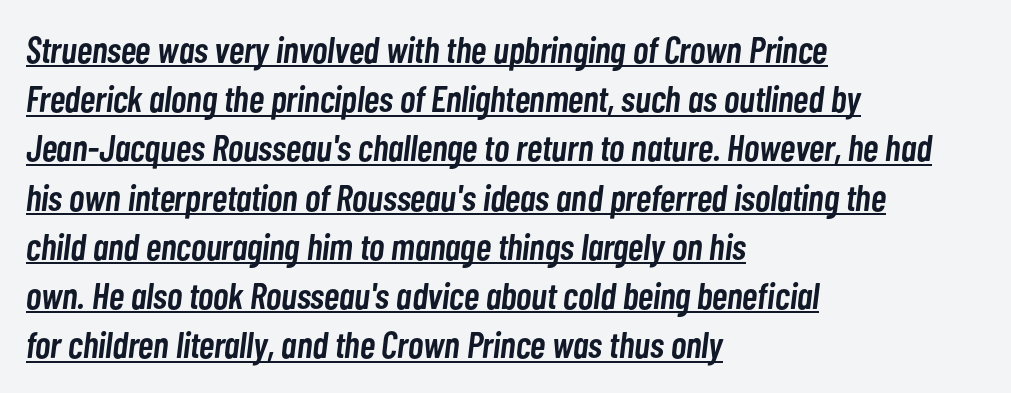
{"italic": "yes", "lean": "right", "slant_degrees": 7, "bold": "semi", "weight": "semibold", "width": "condensed", "stroke_contrast": "low", "x_height": "medium", "monospaced": "no", "underline": "yes", "align": "left", "line_spacing": "normal", "line_spacing_ratio": 1.33, "letter_spacing": "normal", "letter_spacing_em": 0.0, "glyph_px": 37}
